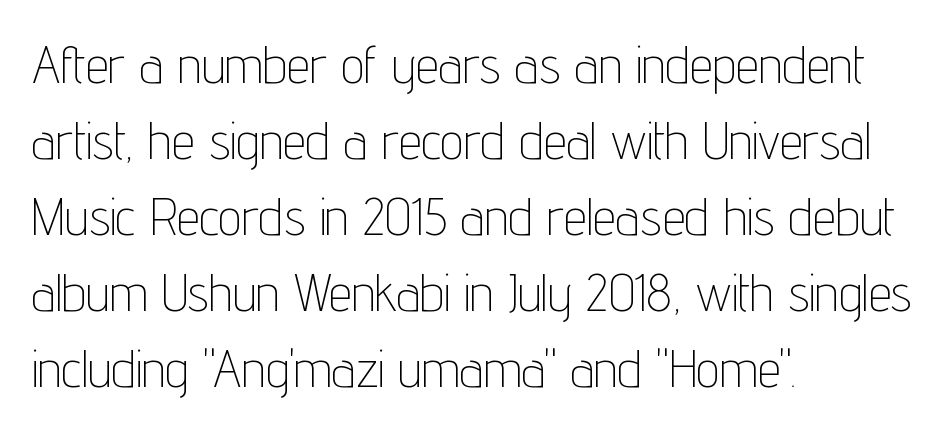
Q: Is the text bold? A: No.
Q: Is the text italic (slanted)? A: No, it is upright.
Q: Is the typeface a serif or a sans-serif typeface? A: Sans-serif.
Q: Is the text underlined? A: No.
Q: How is the paragraph aligned? A: Left-aligned.
Q: Is the spacing between letters normal or unusually wide? A: Normal.
Q: Is the spacing between lines tight, normal or loose? A: Normal.
Q: Width (condensed, normal, or wide)? A: Condensed.
Q: Stroke contrast? A: Low.
Q: x-height? A: Medium.
Q: Monospaced? A: No.
